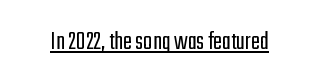
Vertical stems look standard width or narrower in stroke. This sample carries an underscore along the baseline area. Notice how the stems are strictly vertical — no italics here. Spacing between characters is what you'd get straight out of the box.
